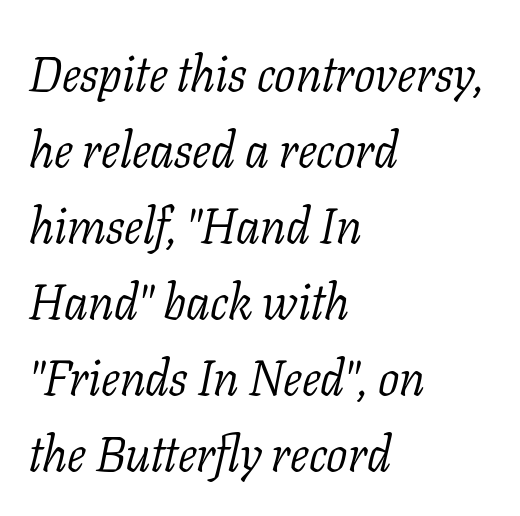
The image shows 50 px light serif type, italic (leaning right); set left-aligned, normal line spacing (1.52x), normal letter spacing, not underlined; low stroke contrast and a medium x-height.
